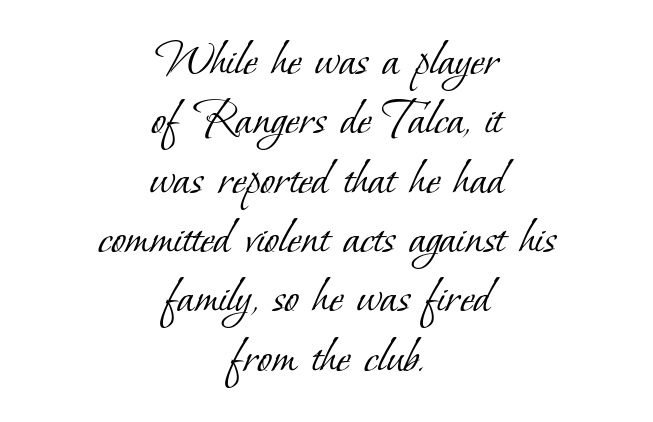
Q: Is the text bold? A: No.
Q: Is the typeface a serif or a sans-serif typeface? A: Serif.
Q: Is the text underlined? A: No.
Q: How is the paragraph aligned? A: Centered.
Q: Is the spacing between letters normal or unusually wide? A: Normal.
Q: Is the spacing between lines tight, normal or loose? A: Tight.
Q: Width (condensed, normal, or wide)? A: Normal.
Q: Stroke contrast? A: Low.
Q: x-height? A: Small.
Q: Monospaced? A: No.
